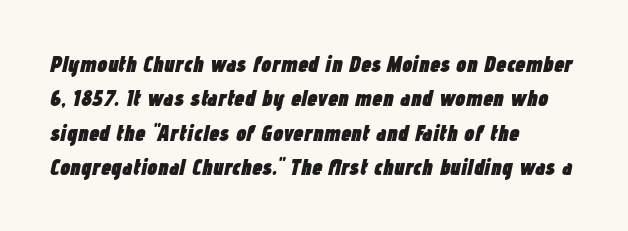
{"italic": "yes", "lean": "right", "slant_degrees": 12, "bold": "yes", "underline": "no", "align": "left", "line_spacing": "normal", "line_spacing_ratio": 1.5, "letter_spacing": "normal", "letter_spacing_em": 0.0, "glyph_px": 23}
